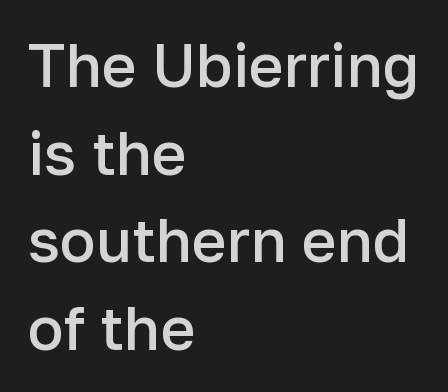
Unlike italic type, these characters show no tilt at all. Examine the stroke ends and you'll find no serifs. Honestly, there is no underline to notice here at all. The compositor pushed each line to the left boundary. The type is set solid horizontally, with unmodified tracking. Note the varied advance widths — an 'i' is clearly narrower than an 'm'.
